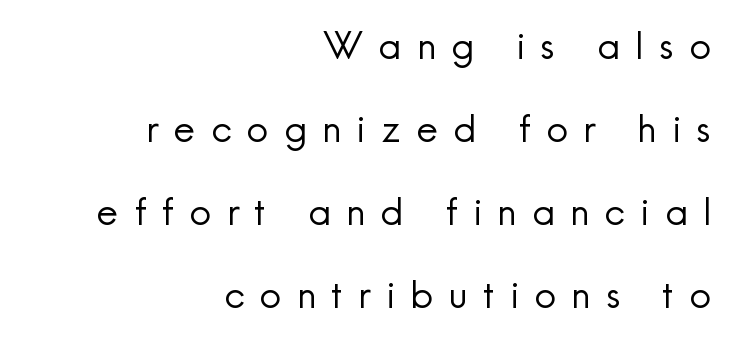
The image shows 38 px regular-weight sans-serif type, upright; set right-aligned, loose line spacing (2.18x), unusually wide letter spacing (+0.41 em), not underlined; a small x-height.
